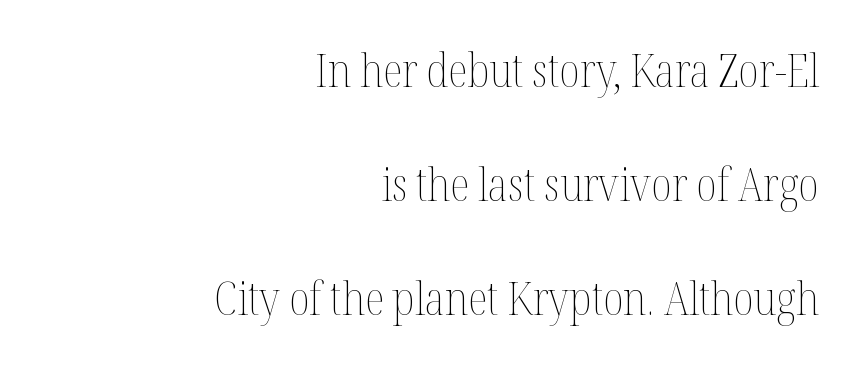
Q: Is the text bold? A: No.
Q: Is the text italic (slanted)? A: No, it is upright.
Q: Is the text underlined? A: No.
Q: How is the paragraph aligned? A: Right-aligned.
Q: Is the spacing between letters normal or unusually wide? A: Normal.
Q: Is the spacing between lines tight, normal or loose? A: Loose.
Q: Width (condensed, normal, or wide)? A: Condensed.
Q: Stroke contrast? A: Medium.
Q: x-height? A: Medium.
Q: Monospaced? A: No.
